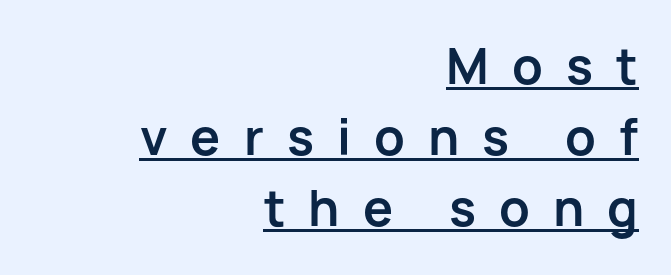
The typeface chosen for these lines omits serifs. In designer terms, the underline attribute is active on this setting. The space between consecutive lines is moderate. Does the copy run flush right? Yes — the right margin is perfectly even. The typography opts for an upright posture over an oblique one.
